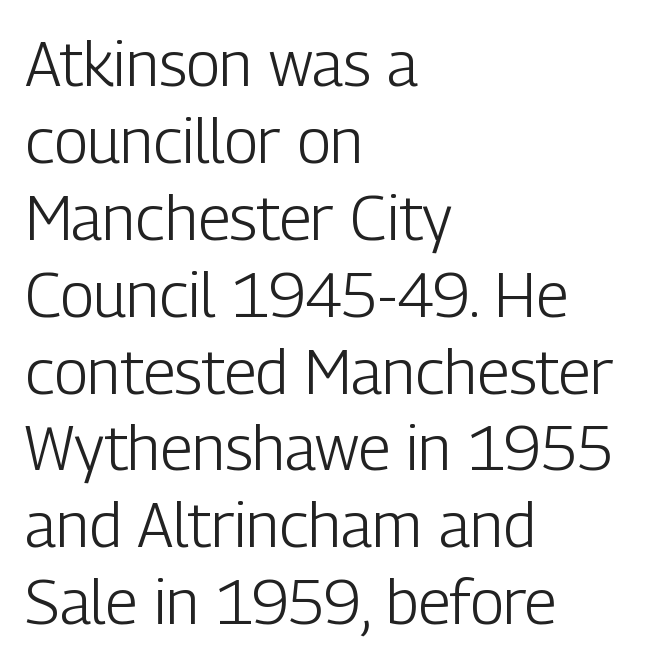
Unmarked baselines from the first word to the last. Each stroke keeps to a modest, everyday thickness or less. If you drew a line through each stem, it would be perfectly vertical. Is the block centered? No — it sits flush against the left margin.
